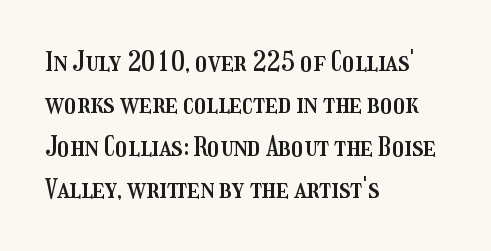
{"italic": "no", "underline": "no", "align": "left", "line_spacing": "normal", "line_spacing_ratio": 1.57, "letter_spacing": "normal", "letter_spacing_em": 0.0, "glyph_px": 27}
